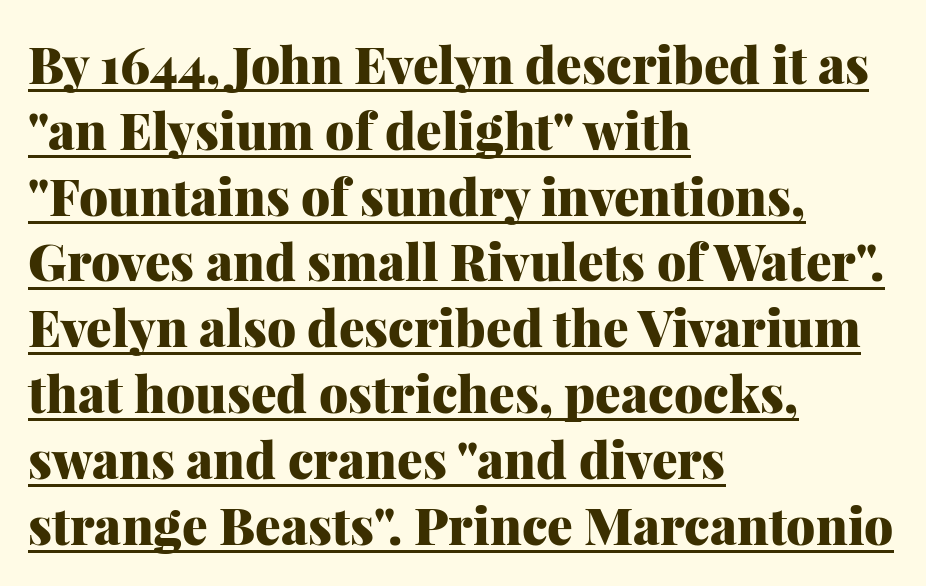
The paragraph has a hard left edge and a soft right edge. The typography opts for an upright posture over an oblique one. Does a line run under the words? Yes, clearly. The letters are bold, with thick, heavy strokes.
